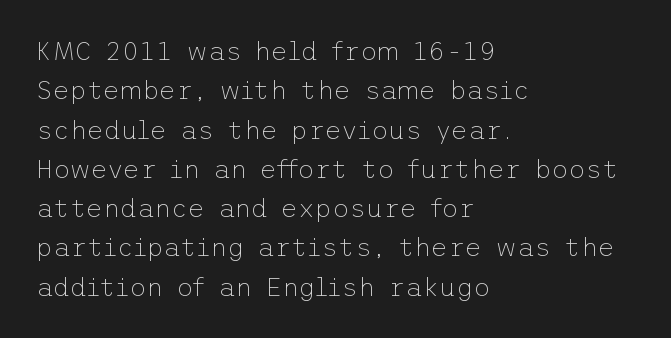
The image shows 26 px text type, upright; set left-aligned, normal line spacing (1.51x), normal letter spacing, not underlined.
